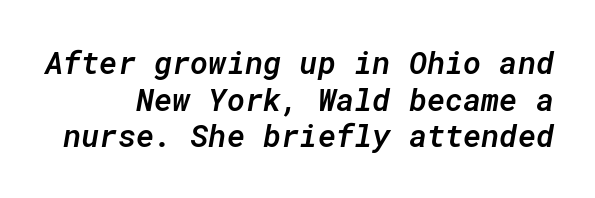
Compared with typical body copy, the letter spacing here is the same. The passage shown is typed in a monospace face where columns stay perfectly aligned. Notice how the stems are inclined rather than vertical — that's the hallmark of italics. Notice the strokes are somewhat thickened but not fully heavy: this is a semibold.
